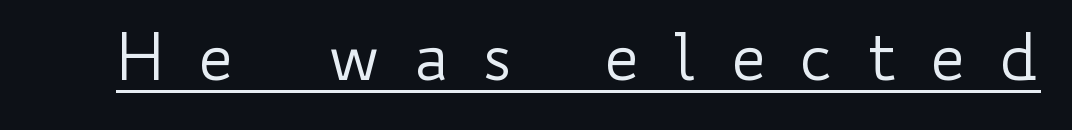
Rendered with straight, roman letterforms. There is plenty of visible air inserted between adjacent glyphs. No letter is thick-stroked: the sample isn't bold. Here the designer chose a conventional face with non-uniform glyph widths.
